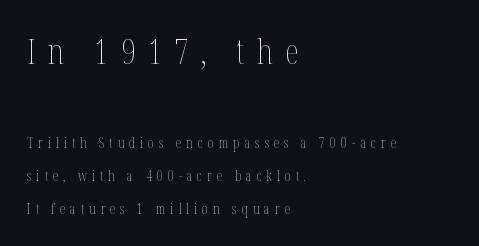
The image shows 34 px thin, condensed type, upright; set left-aligned, loose line spacing (2.33x), unusually wide letter spacing (+0.36 em), not underlined; the first (top) block is 2.43x larger; medium stroke contrast and a medium x-height.
